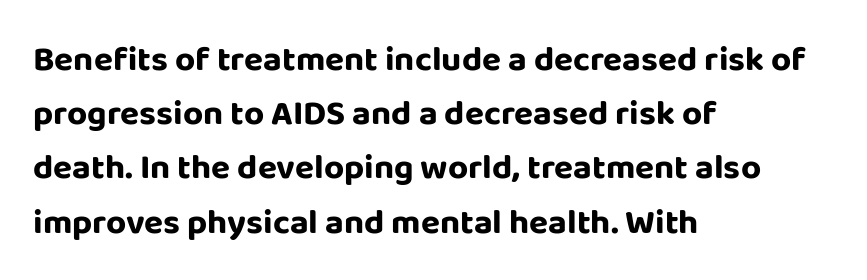
The image shows 35 px bold sans-serif type, upright; set left-aligned, normal line spacing (1.55x), normal letter spacing, not underlined; low stroke contrast and a large x-height.
